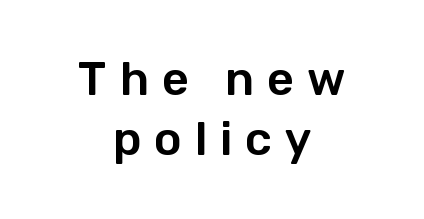
This rendering employs a face without finishing strokes, i.e., a sans-serif. Character widths vary here, with narrow letters taking less room than wide ones. The passage shown is not underscored anywhere. The letters stand upright; this is a roman face.
